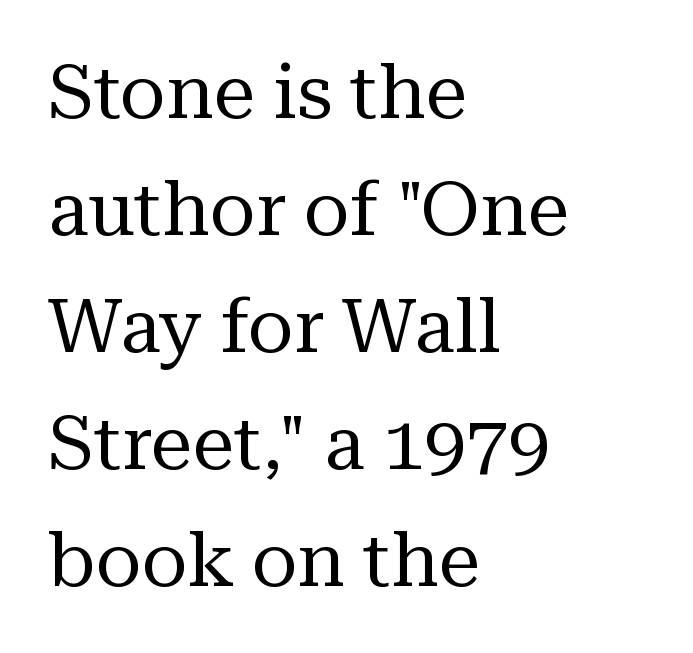
{"serif": "yes", "italic": "no", "bold": "no", "weight": "regular", "width": "normal", "stroke_contrast": "medium", "x_height": "medium", "monospaced": "no", "underline": "no", "align": "left", "line_spacing": "normal", "line_spacing_ratio": 1.56, "letter_spacing": "normal", "letter_spacing_em": 0.0, "glyph_px": 75}
